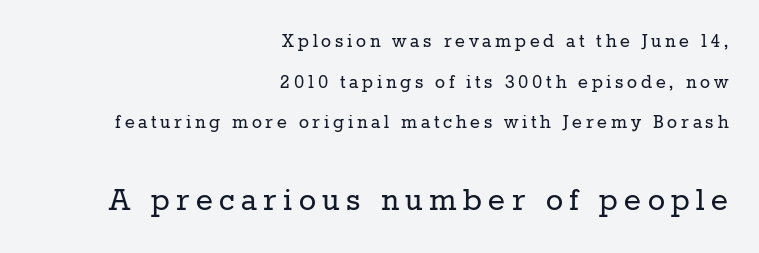
Q: Is the text bold? A: No.
Q: Is the text italic (slanted)? A: No, it is upright.
Q: Is the typeface a serif or a sans-serif typeface? A: Serif.
Q: Is the text underlined? A: No.
Q: How is the paragraph aligned? A: Right-aligned.
Q: Is the spacing between lines tight, normal or loose? A: Loose.
Q: Which block of text is set in a larger size, the first (top) or the second (bottom)? A: The second (bottom) one.
Q: Width (condensed, normal, or wide)? A: Normal.
Q: Stroke contrast? A: Low.
Q: x-height? A: Medium.
Q: Monospaced? A: No.
